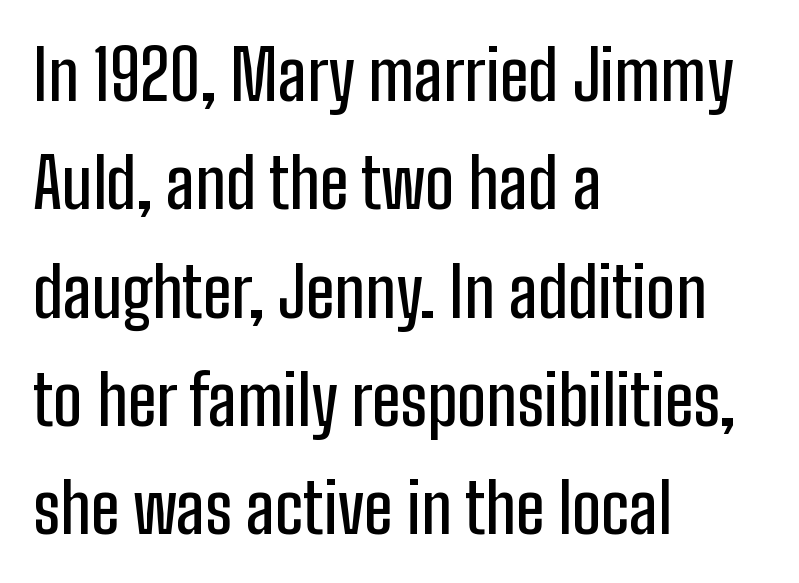
The image shows 69 px condensed sans-serif type, upright; set left-aligned, normal line spacing (1.57x), normal letter spacing, not underlined; low stroke contrast and a medium x-height.
